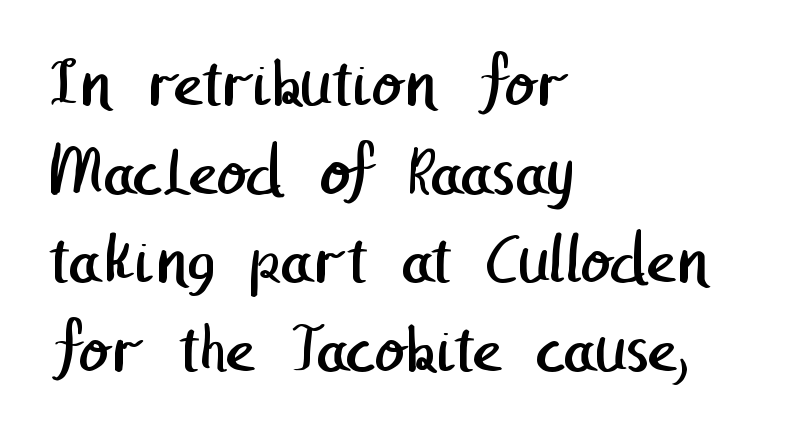
The image shows 71 px regular-weight sans-serif type; set left-aligned, normal line spacing (1.25x), normal letter spacing, not underlined; low stroke contrast and a medium x-height.
